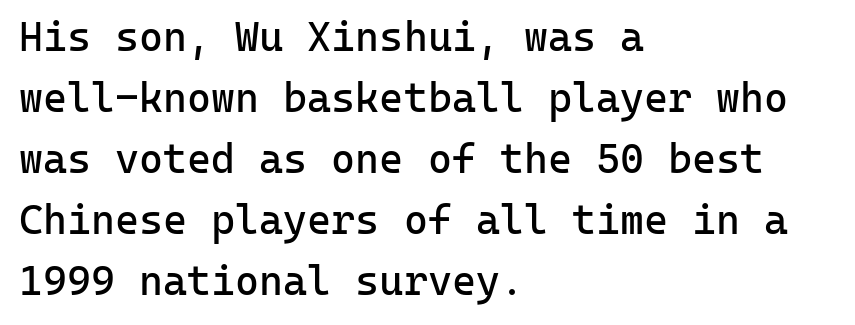
Tracking here is standard; glyphs follow each other at the usual distance. Notice how descenders clear the ascenders below comfortably — that's standard leading. The weight would be labelled regular, book, light, or lighter still. Short and long lines alike share a common starting point at left.
